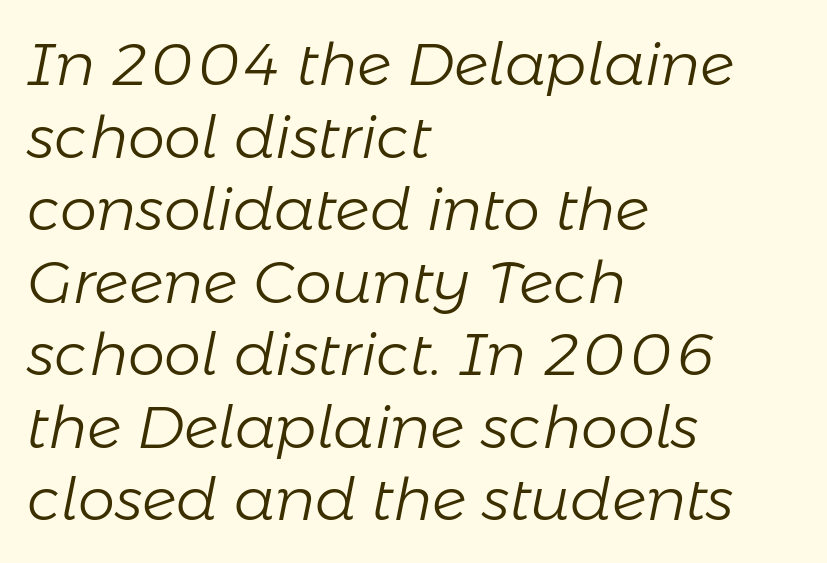
{"italic": "yes", "lean": "right", "slant_degrees": 11, "bold": "no", "weight": "light", "width": "normal", "stroke_contrast": "low", "x_height": "medium", "monospaced": "no", "underline": "no", "align": "left", "line_spacing_ratio": 1.23, "letter_spacing": "normal", "letter_spacing_em": 0.0, "glyph_px": 59}
